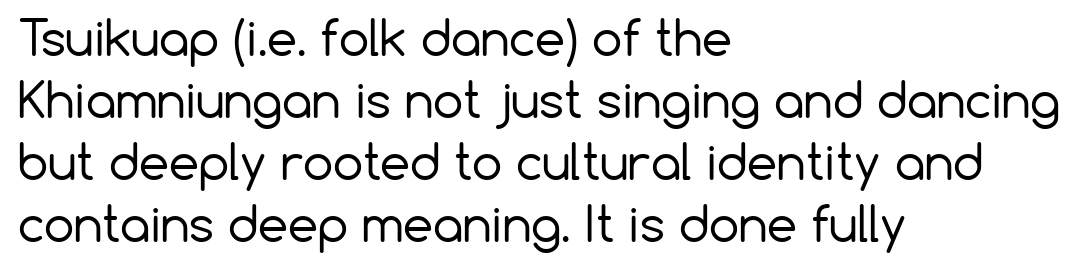
Q: Is the text bold? A: No.
Q: Is the text italic (slanted)? A: No, it is upright.
Q: Is the typeface a serif or a sans-serif typeface? A: Sans-serif.
Q: Is the text underlined? A: No.
Q: How is the paragraph aligned? A: Left-aligned.
Q: Is the spacing between letters normal or unusually wide? A: Normal.
Q: Is the spacing between lines tight, normal or loose? A: Normal.
Q: Width (condensed, normal, or wide)? A: Normal.
Q: Stroke contrast? A: Low.
Q: x-height? A: Medium.
Q: Monospaced? A: No.
